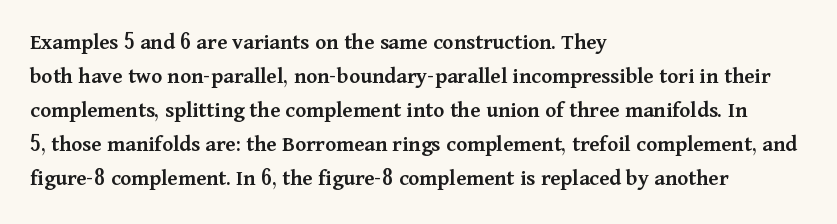
Q: Is the text bold? A: Semi-bold.
Q: Is the text italic (slanted)? A: No, it is upright.
Q: Is the text underlined? A: No.
Q: How is the paragraph aligned? A: Left-aligned.
Q: Is the spacing between letters normal or unusually wide? A: Normal.
Q: Is the spacing between lines tight, normal or loose? A: Normal.
